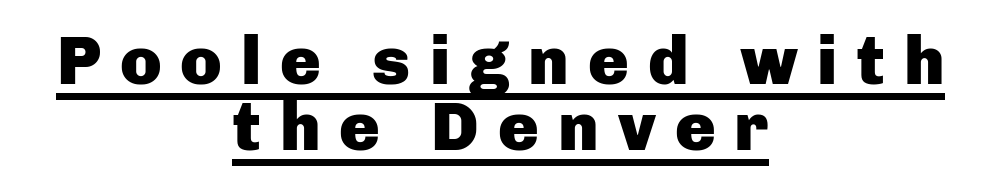
The image shows 68 px heavy sans-serif type, upright; set centered, tight line spacing (0.97x), unusually wide letter spacing (+0.28 em), underlined; low stroke contrast and a medium x-height.
